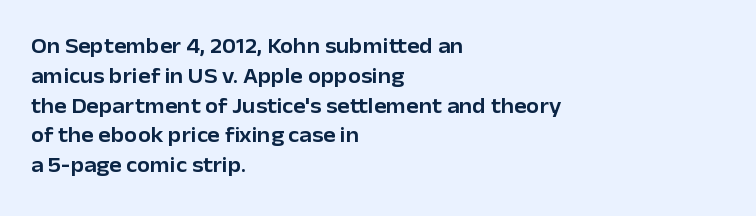
Which margin do the lines hug? The left one — the right edge is uneven. The letters stand upright; this is a roman face. Any mark beneath the type? The region is blank. The space between consecutive lines is moderate. No extra tracking has been applied to these lines.
